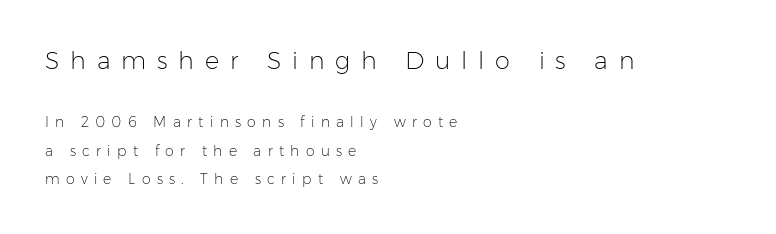
Q: Is the text bold? A: No.
Q: Is the text italic (slanted)? A: No, it is upright.
Q: Is the text underlined? A: No.
Q: How is the paragraph aligned? A: Left-aligned.
Q: Is the spacing between letters normal or unusually wide? A: Unusually wide.
Q: Is the spacing between lines tight, normal or loose? A: Loose.
Q: Which block of text is set in a larger size, the first (top) or the second (bottom)? A: The first (top) one.
